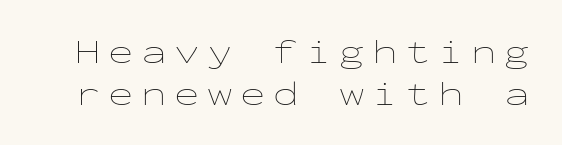
The image shows 34 px thin, wide type, upright, monospaced; set line spacing 1.23x, unusually wide letter spacing (+0.22 em), not underlined; low stroke contrast and a medium x-height.
